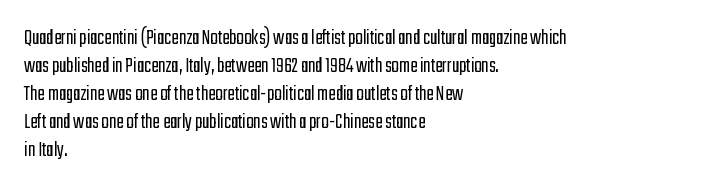
The image shows 22 px text type, upright; set left-aligned, normal line spacing (1.27x), normal letter spacing, not underlined.
